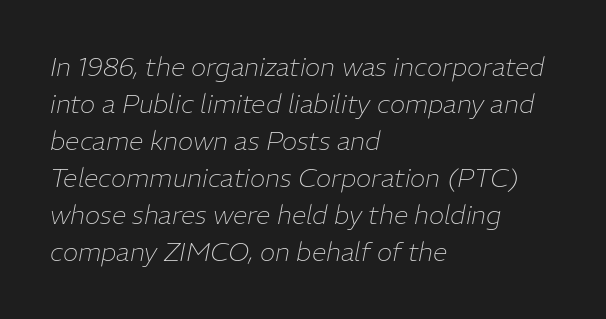
The image shows 26 px text type, italic (leaning right); set left-aligned, normal line spacing (1.42x), normal letter spacing, not underlined.
